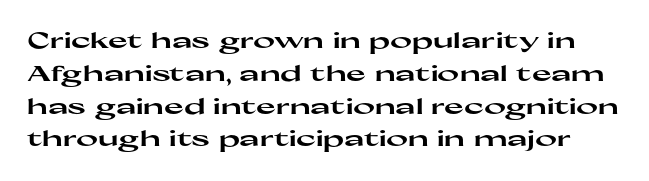
Q: Is the text bold? A: Yes.
Q: Is the text italic (slanted)? A: No, it is upright.
Q: Is the text underlined? A: No.
Q: Is the spacing between letters normal or unusually wide? A: Normal.
Q: Is the spacing between lines tight, normal or loose? A: Normal.
